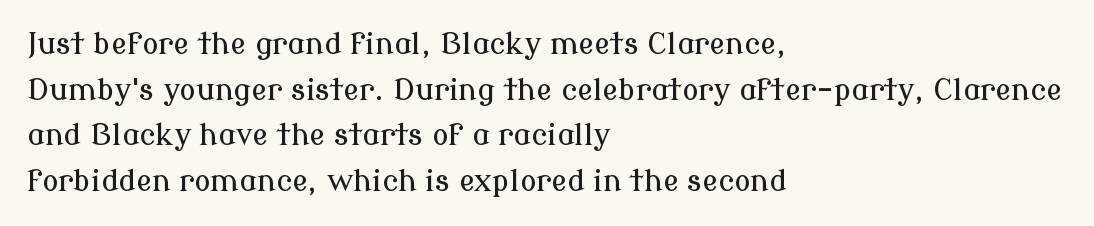
Observe the ordinary spacing: letters are neighbours, not strangers. The setting favours the left margin, as ordinary paragraphs usually do. Regarding leading, the lines here are spaced in the standard way. Note the varied advance widths — an 'i' is clearly narrower than an 'm'.
